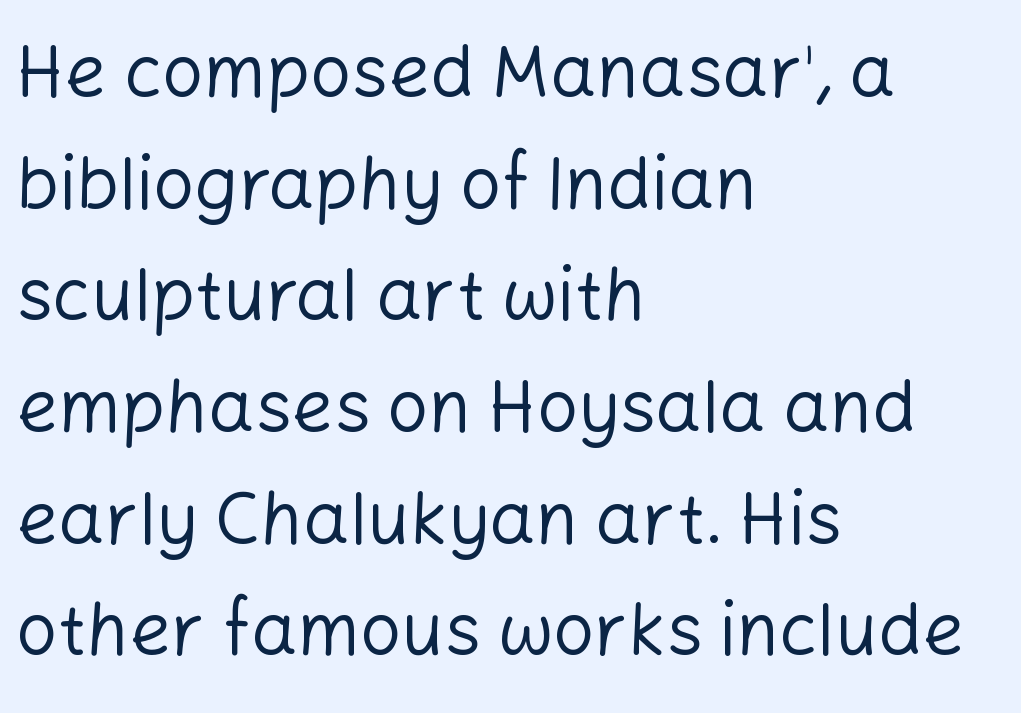
Horizontally, the lines are justified to the leading edge only. The line texture is even and compact thanks to regular tracking. A light-to-regular cut is what we see here. A typesetter would call this leading conventional body-copy spacing.
